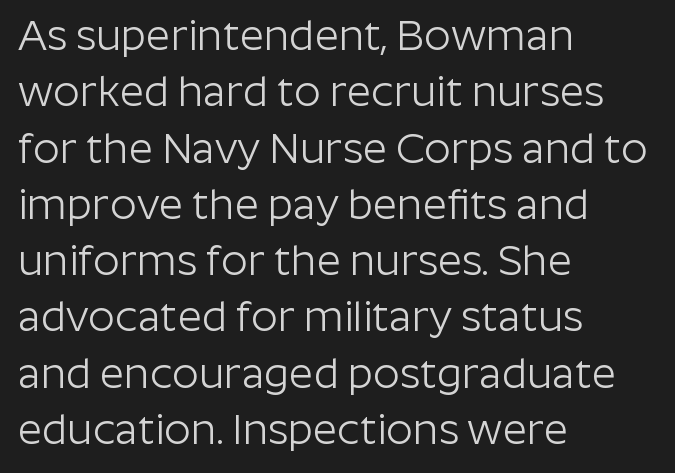
The image shows 42 px light sans-serif type, upright; set left-aligned, normal line spacing (1.34x), normal letter spacing, not underlined; low stroke contrast and a medium x-height.
